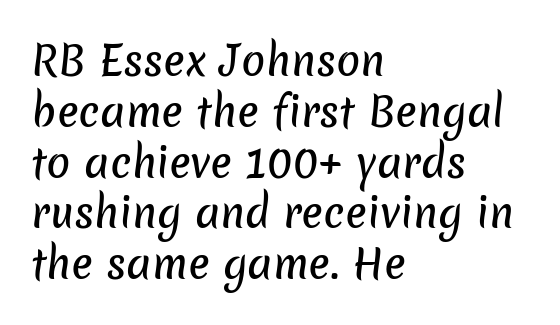
{"serif": "no", "width": "normal", "stroke_contrast": "low", "x_height": "medium", "monospaced": "no", "underline": "no", "align": "left", "line_spacing": "normal", "line_spacing_ratio": 1.27, "letter_spacing": "normal", "letter_spacing_em": 0.0, "glyph_px": 40}
